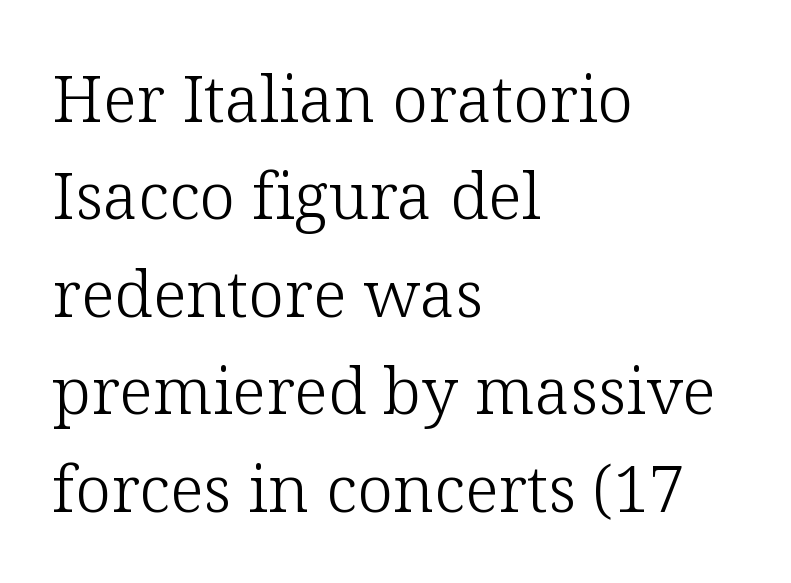
Is this a fixed-width face? No — the glyphs have proportional, varying widths. The cut favours lightness, reaching ordinary text weight at its darkest. The ragged edge is on the right, which tells us the setting is flush left. I'd call this a serif setting — the letters wear small feet. Vertical strokes here are truly vertical. The zone under the glyphs is completely vacant.
